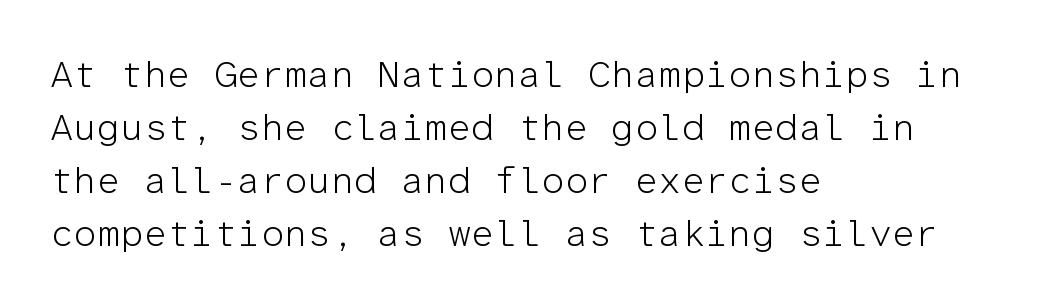
The ragged edge is on the right, which tells us the setting is flush left. Clear beneath every line of the passage. The letters carry no serifs — their stems end cleanly without finishing strokes. The rendering uses typewriter-style spacing with identical character cells. Nobody touched the tracking dial on this one.
